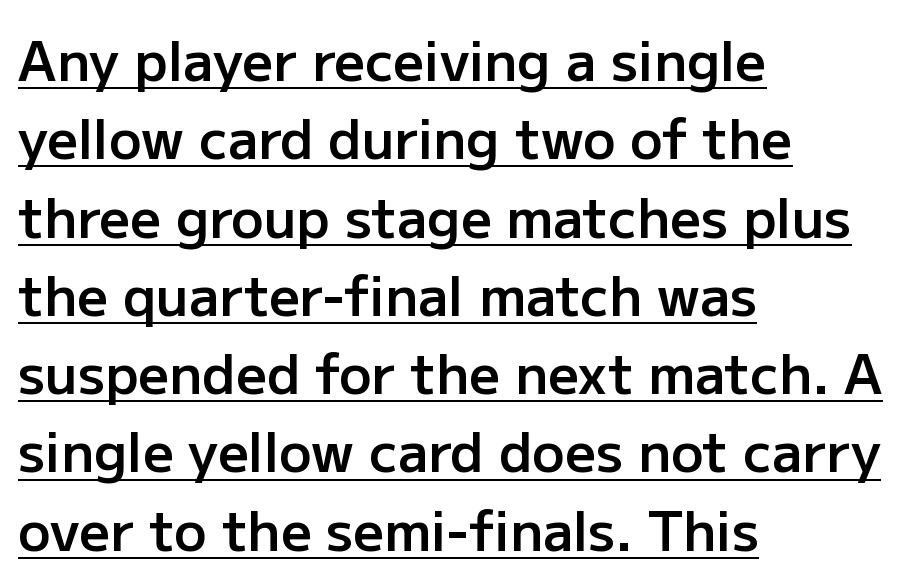
{"serif": "no", "italic": "no", "bold": "semi", "weight": "semibold", "width": "normal", "stroke_contrast": "low", "x_height": "medium", "monospaced": "no", "underline": "yes", "align": "left", "line_spacing": "normal", "line_spacing_ratio": 1.45, "letter_spacing": "normal", "letter_spacing_em": 0.0, "glyph_px": 54}
